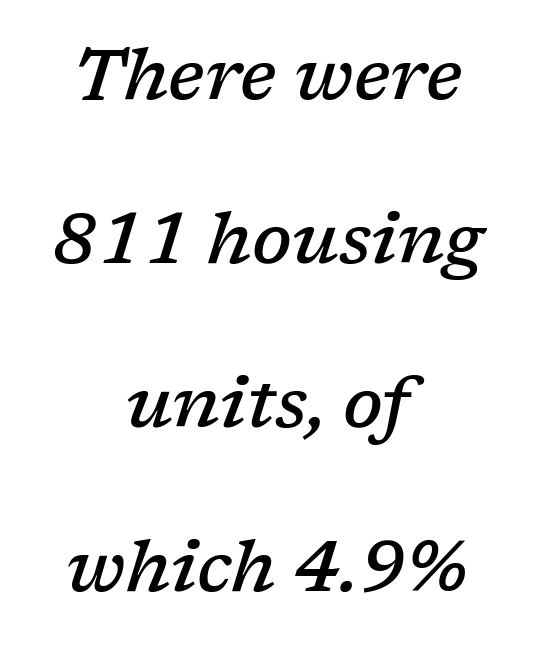
The glyphs in this specimen are seriffed. Here the designer chose a conventional face with non-uniform glyph widths. Teacher's note: observe the equal gaps on both sides — that is centered alignment. Any mark beneath the type? The region is blank.
